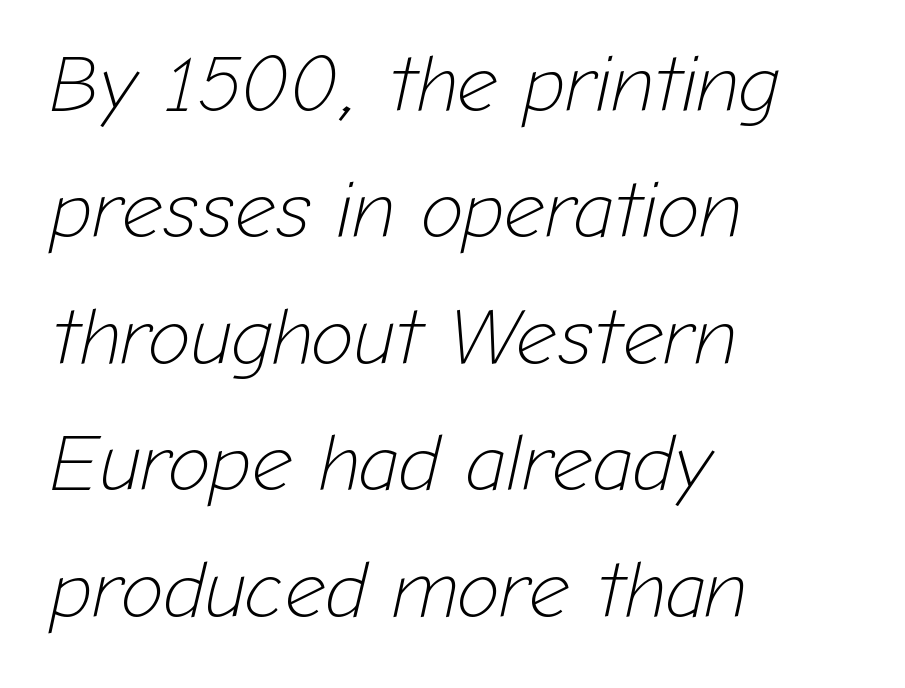
The image shows 80 px light type, italic (leaning right); set left-aligned, normal line spacing (1.58x), normal letter spacing, not underlined; low stroke contrast and a medium x-height.
